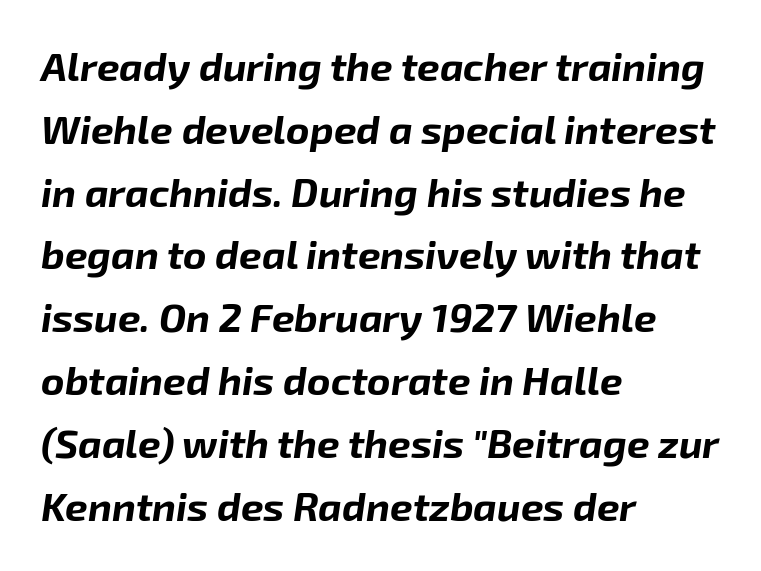
Q: Is the text bold? A: Yes.
Q: Is the text italic (slanted)? A: Yes, it leans right by about 8 degrees.
Q: Is the text underlined? A: No.
Q: How is the paragraph aligned? A: Left-aligned.
Q: Is the spacing between letters normal or unusually wide? A: Normal.
Q: Is the spacing between lines tight, normal or loose? A: Normal.
Q: Width (condensed, normal, or wide)? A: Normal.
Q: Stroke contrast? A: Low.
Q: x-height? A: Medium.
Q: Monospaced? A: No.
